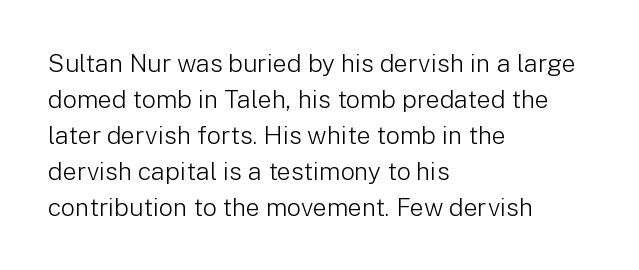
{"italic": "no", "bold": "no", "underline": "no", "align": "left", "line_spacing": "normal", "line_spacing_ratio": 1.44, "letter_spacing": "normal", "letter_spacing_em": 0.0, "glyph_px": 25}
